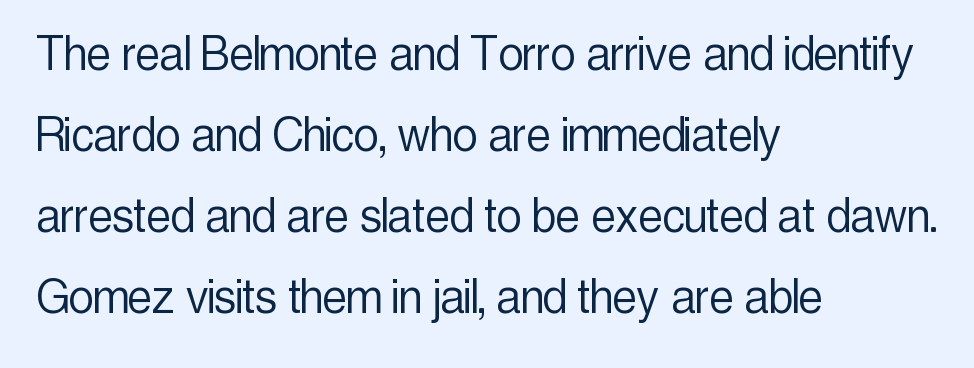
{"serif": "no", "italic": "no", "bold": "no", "weight": "light", "width": "condensed", "x_height": "medium", "monospaced": "no", "underline": "no", "align": "left", "line_spacing": "normal", "line_spacing_ratio": 1.47, "letter_spacing": "normal", "letter_spacing_em": 0.0, "glyph_px": 55}
